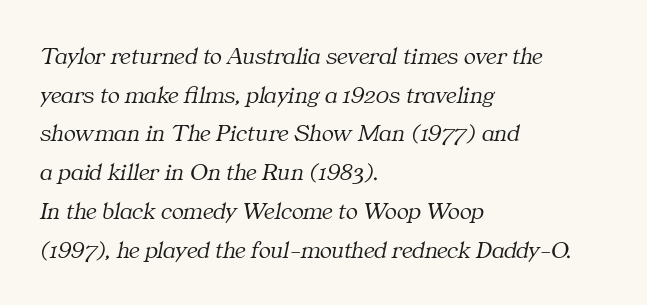
{"italic": "yes", "lean": "right", "slant_degrees": 11, "bold": "no", "underline": "no", "align": "left", "line_spacing": "normal", "line_spacing_ratio": 1.55, "letter_spacing": "normal", "letter_spacing_em": 0.0, "glyph_px": 25}
